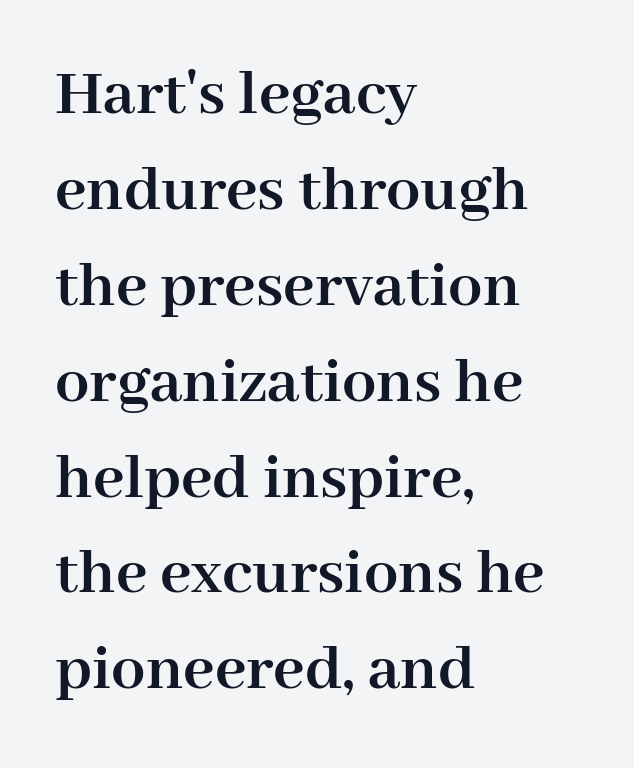
The image shows 68 px semibold serif type, upright; set left-aligned, normal line spacing (1.41x), normal letter spacing, not underlined; high stroke contrast and a medium x-height.
